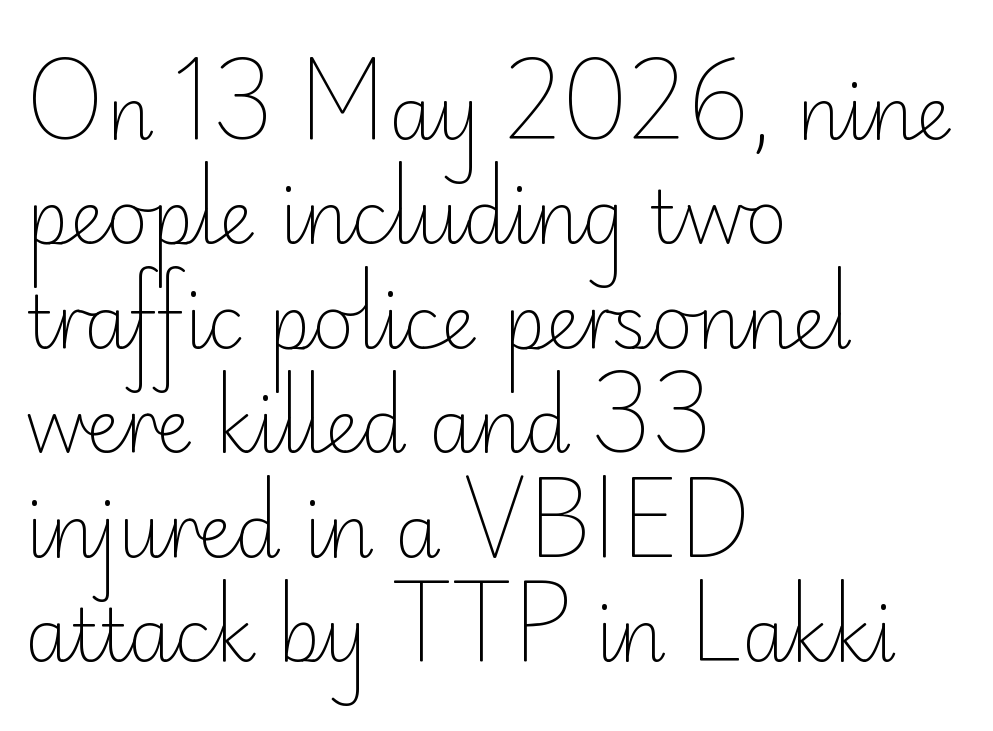
{"serif": "no", "italic": "no", "bold": "no", "weight": "light", "width": "normal", "stroke_contrast": "low", "x_height": "small", "monospaced": "no", "underline": "no", "align": "left", "line_spacing": "normal", "line_spacing_ratio": 1.43, "letter_spacing": "normal", "letter_spacing_em": 0.0, "glyph_px": 73}
